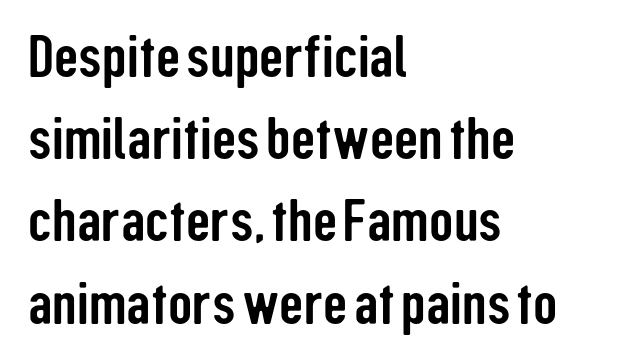
Q: Is the text italic (slanted)? A: No, it is upright.
Q: Is the typeface a serif or a sans-serif typeface? A: Sans-serif.
Q: Is the text underlined? A: No.
Q: How is the paragraph aligned? A: Left-aligned.
Q: Is the spacing between letters normal or unusually wide? A: Normal.
Q: Is the spacing between lines tight, normal or loose? A: Normal.
Q: Width (condensed, normal, or wide)? A: Condensed.
Q: Stroke contrast? A: Low.
Q: x-height? A: Medium.
Q: Monospaced? A: No.
